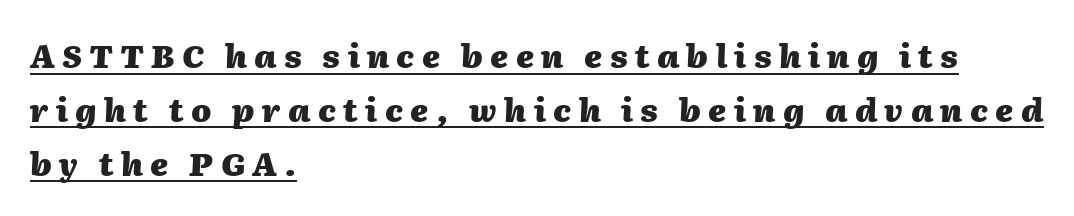
The rendering uses natural spacing where letterforms have individual widths. Italic: yes, the glyphs are oblique. Is there much room between lines? A standard amount, neither cramped nor airy. The ragged edge is on the right, which tells us the setting is flush left. There is plenty of visible air inserted between adjacent glyphs. Strokes here are thick enough to call this a true bold.
